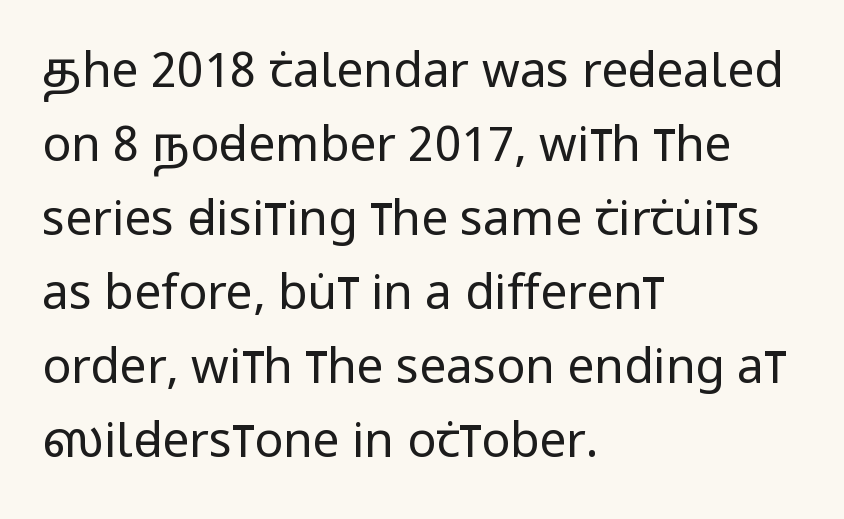
Tracking value appears to be zero — textbook default spacing. These lines are set flush left with a ragged right edge. Just letters on the line, the space beneath them empty. Nothing sits at the stroke ends, so this counts as sans-serif.
